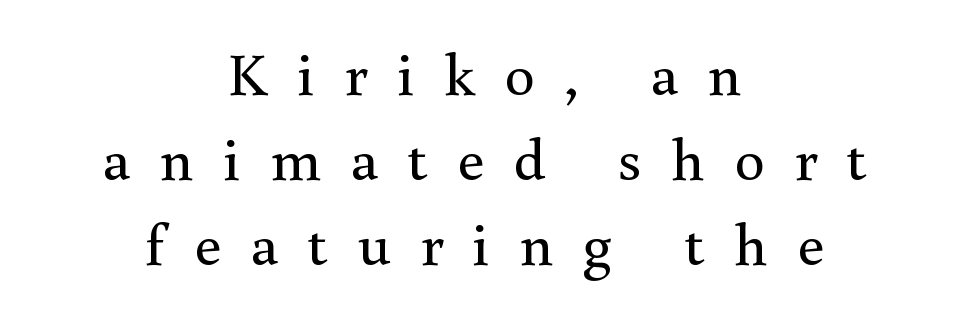
The image shows 61 px regular-weight serif type, upright; set centered, normal line spacing (1.39x), unusually wide letter spacing (+0.48 em), not underlined; a small x-height.
